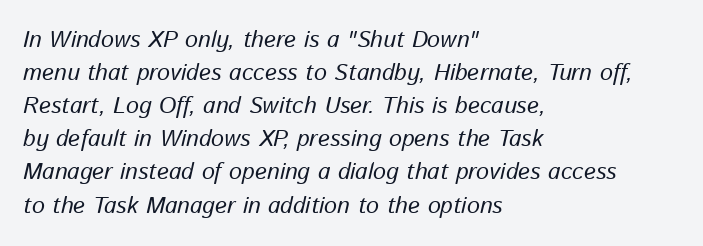
Teacher's note: observe the even left margin — that is flush-left alignment. Leading: standard. Descender tails drop into unmarked territory. This sample uses plain, unmodified letter spacing. It's the slanting kind of type.
